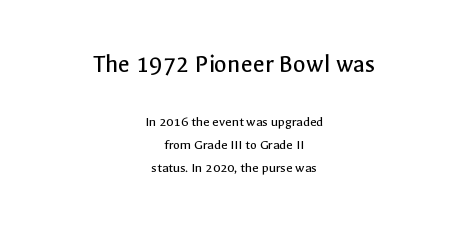
The rendering keeps characters at their native spacing. Summary of weight: not heavy and not bold. The passage is arranged like a title page — every line centered. Line spacing here is normal.
